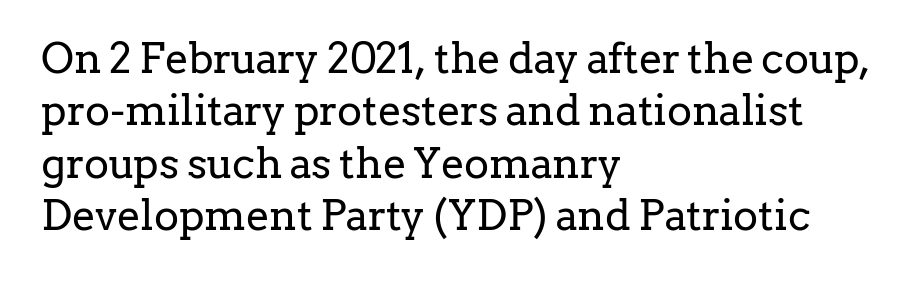
The image shows 42 px regular-weight serif type, upright; set left-aligned, normal line spacing (1.25x), normal letter spacing, not underlined; low stroke contrast and a medium x-height.
